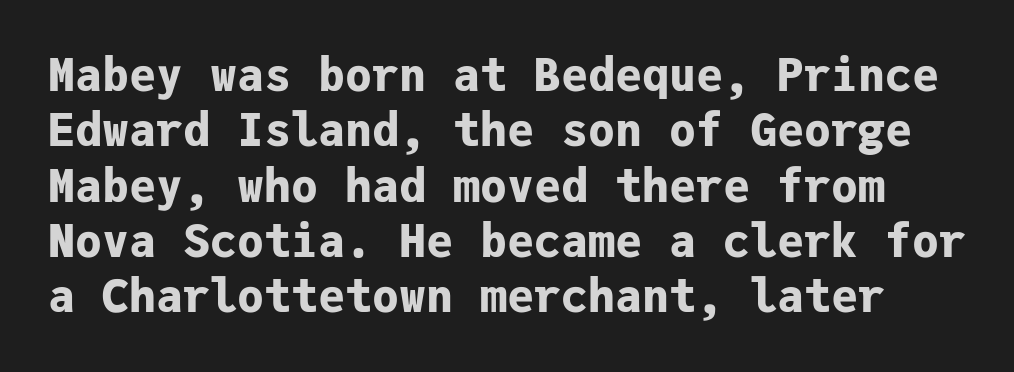
Honestly, there is no underline to notice here at all. Observe the ordinary spacing: letters are neighbours, not strangers. On the weight axis this lands at bold, roughly 700. This is roman type, the default non-slanted kind. Nope, no serifs anywhere on these letters. These lines are rendered in a fixed-pitch font.
